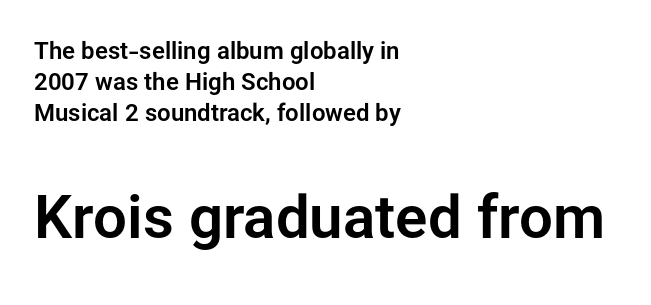
{"serif": "no", "italic": "no", "width": "normal", "stroke_contrast": "low", "x_height": "medium", "monospaced": "no", "underline": "no", "align": "left", "line_spacing": "normal", "line_spacing_ratio": 1.3, "letter_spacing": "normal", "letter_spacing_em": 0.0, "larger_block": "second", "size_ratio": 2.5, "glyph_px": 60}
